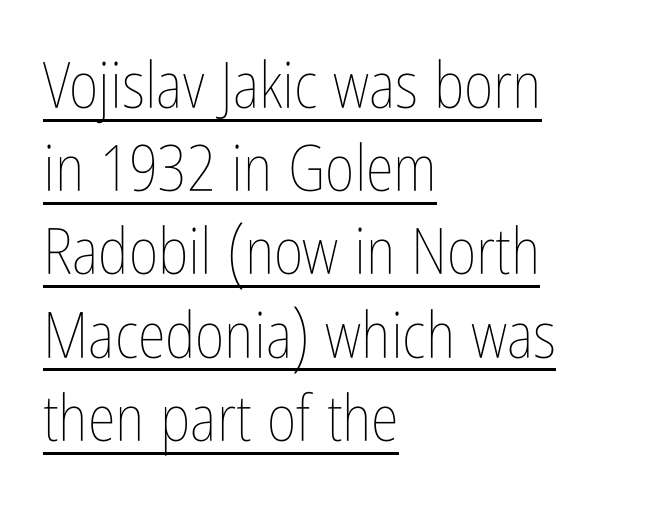
{"italic": "no", "bold": "no", "weight": "thin", "width": "condensed", "stroke_contrast": "low", "x_height": "medium", "monospaced": "no", "underline": "yes", "align": "left", "line_spacing": "normal", "line_spacing_ratio": 1.3, "letter_spacing": "normal", "letter_spacing_em": 0.0, "glyph_px": 64}
